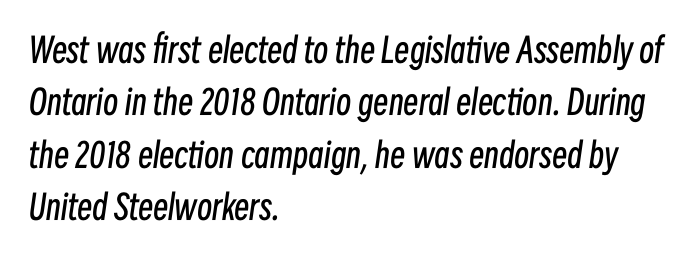
Q: Is the text bold? A: No.
Q: Is the text italic (slanted)? A: Yes, it leans right by about 8 degrees.
Q: Is the text underlined? A: No.
Q: How is the paragraph aligned? A: Left-aligned.
Q: Is the spacing between letters normal or unusually wide? A: Normal.
Q: Is the spacing between lines tight, normal or loose? A: Normal.
Q: Width (condensed, normal, or wide)? A: Condensed.
Q: Stroke contrast? A: Low.
Q: x-height? A: Medium.
Q: Monospaced? A: No.
